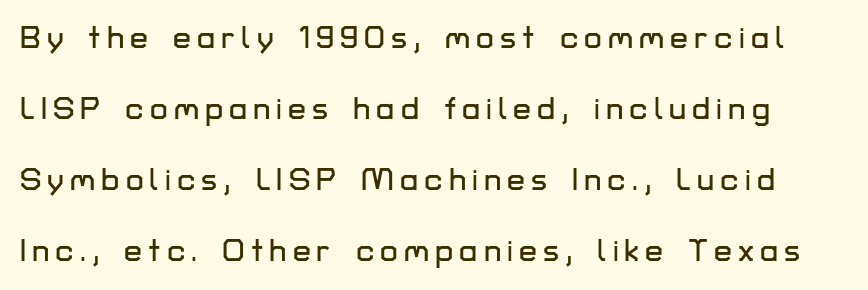
The image shows 32 px sans-serif type, upright; set loose line spacing (2.22x), not underlined; low stroke contrast and a medium x-height.
